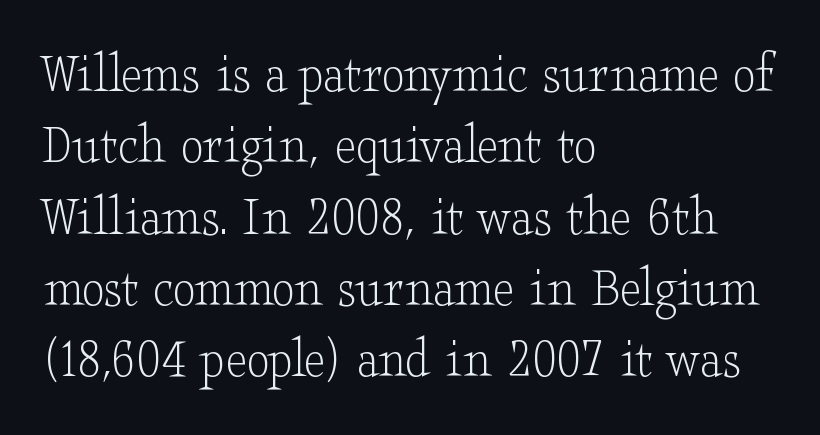
{"serif": "yes", "italic": "no", "bold": "no", "weight": "light", "width": "wide", "stroke_contrast": "low", "x_height": "small", "monospaced": "no", "underline": "no", "align": "left", "line_spacing_ratio": 1.23, "letter_spacing": "normal", "letter_spacing_em": 0.0, "glyph_px": 58}
